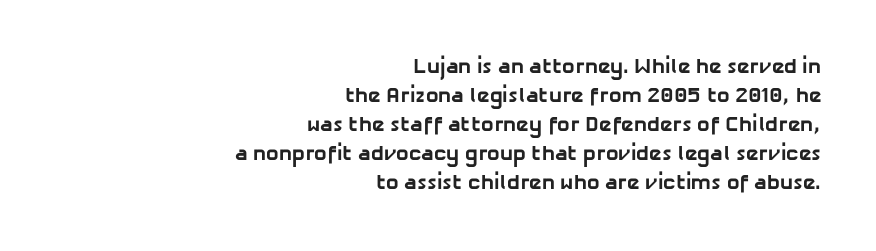
Q: Is the text bold? A: Yes.
Q: Is the text underlined? A: No.
Q: How is the paragraph aligned? A: Right-aligned.
Q: Is the spacing between letters normal or unusually wide? A: Normal.
Q: Is the spacing between lines tight, normal or loose? A: Normal.
